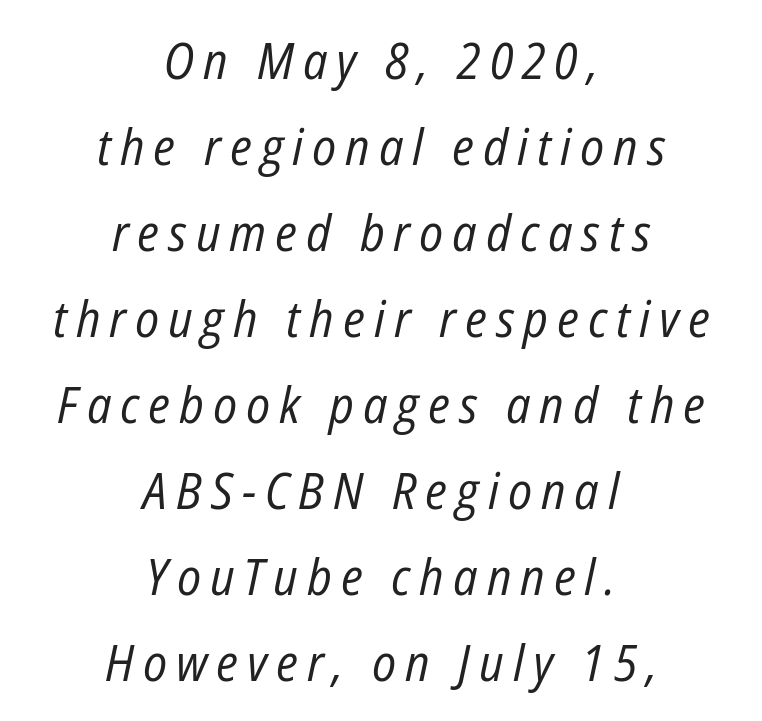
{"italic": "yes", "lean": "right", "slant_degrees": 12, "bold": "no", "weight": "regular", "width": "condensed", "stroke_contrast": "low", "x_height": "medium", "monospaced": "no", "underline": "no", "align": "center", "line_spacing_ratio": 1.72, "glyph_px": 50}
